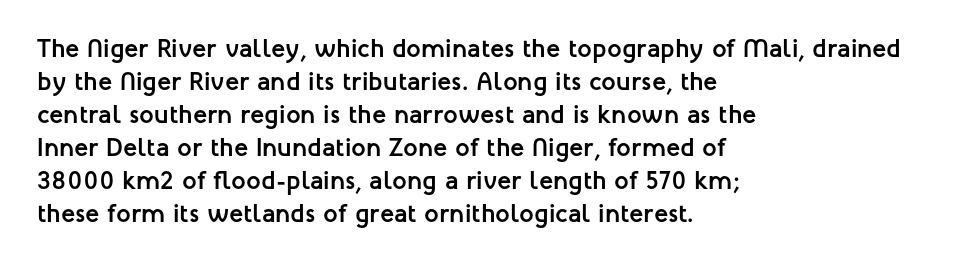
The image shows 26 px bold type, upright; set left-aligned, normal line spacing (1.27x), normal letter spacing, not underlined.
